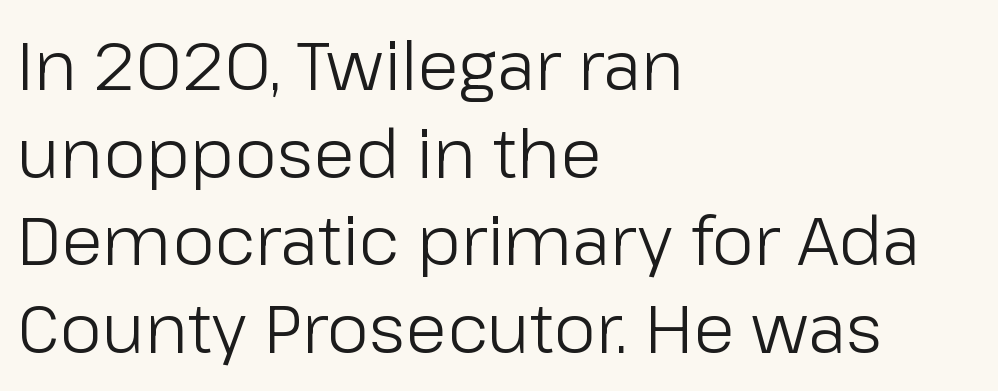
You can tell from the bare stems that sans-serif type was used. The face used here is rendered with its standard letterfit. The lines in this sample share a left origin and differ only in where they stop. What's the leading like? Ordinary, nothing unusual. Beneath every word, the page is bare.
